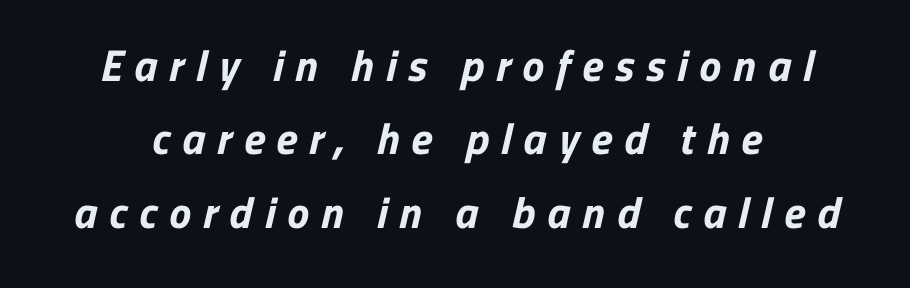
Q: Is the text bold? A: Yes.
Q: Is the typeface a serif or a sans-serif typeface? A: Sans-serif.
Q: Is the text underlined? A: No.
Q: Is the spacing between letters normal or unusually wide? A: Unusually wide.
Q: Is the spacing between lines tight, normal or loose? A: Normal.
Q: Width (condensed, normal, or wide)? A: Normal.
Q: Stroke contrast? A: Low.
Q: x-height? A: Medium.
Q: Monospaced? A: No.
